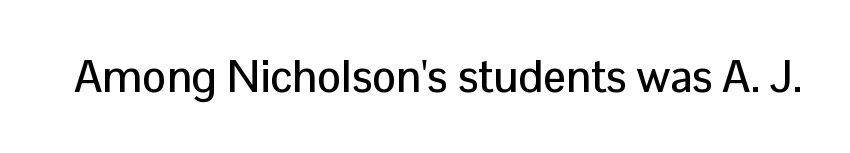
Q: Is the text italic (slanted)? A: No, it is upright.
Q: Is the typeface a serif or a sans-serif typeface? A: Sans-serif.
Q: Is the text underlined? A: No.
Q: Is the spacing between letters normal or unusually wide? A: Normal.
Q: Width (condensed, normal, or wide)? A: Normal.
Q: Stroke contrast? A: Low.
Q: x-height? A: Medium.
Q: Monospaced? A: No.
